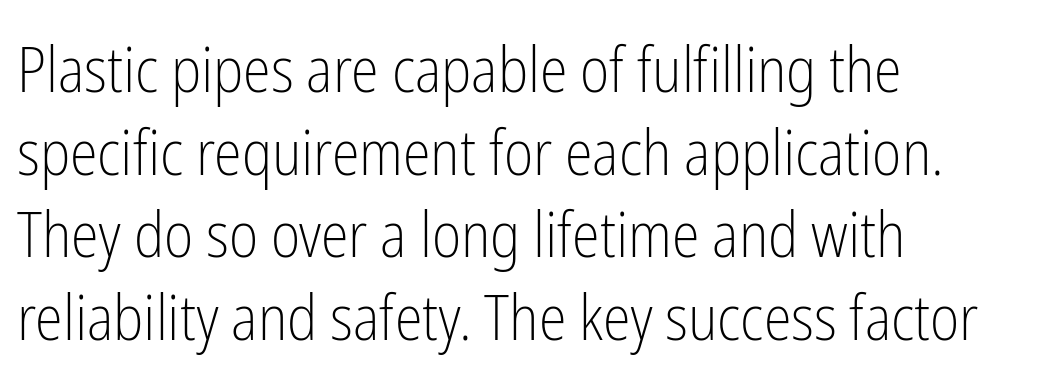
The image shows 63 px light, condensed sans-serif type, upright; set left-aligned, normal line spacing (1.31x), normal letter spacing, not underlined; low stroke contrast and a medium x-height.
